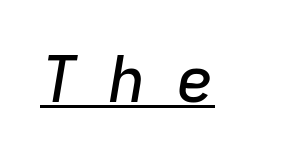
{"italic": "yes", "lean": "right", "slant_degrees": 9, "width": "normal", "stroke_contrast": "low", "x_height": "medium", "monospaced": "yes", "underline": "yes", "letter_spacing": "wide", "letter_spacing_em": 0.46, "glyph_px": 64}
